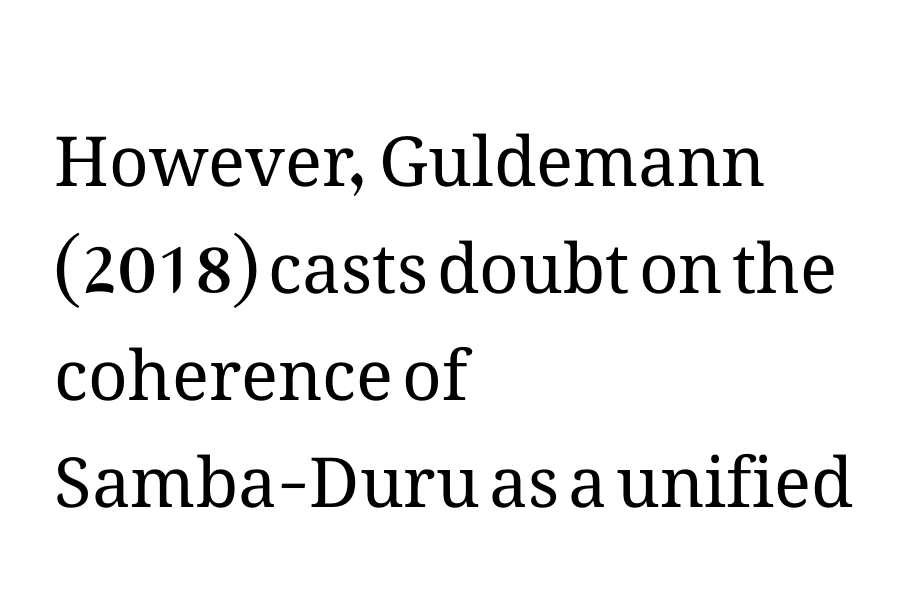
{"italic": "no", "bold": "no", "weight": "regular", "width": "normal", "stroke_contrast": "medium", "x_height": "medium", "monospaced": "no", "underline": "no", "align": "left", "line_spacing": "normal", "line_spacing_ratio": 1.55, "letter_spacing": "normal", "letter_spacing_em": 0.0, "glyph_px": 69}
